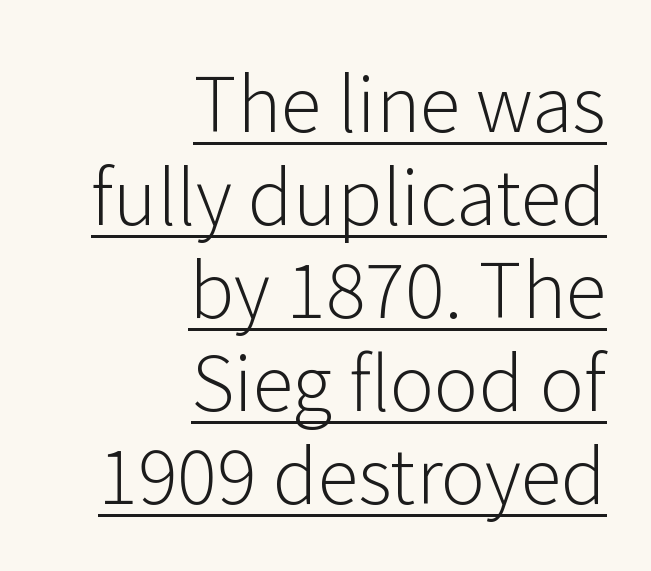
{"serif": "no", "italic": "no", "bold": "no", "weight": "light", "width": "normal", "stroke_contrast": "low", "x_height": "medium", "monospaced": "no", "underline": "yes", "align": "right", "line_spacing_ratio": 1.24, "letter_spacing": "normal", "letter_spacing_em": 0.0, "glyph_px": 75}
